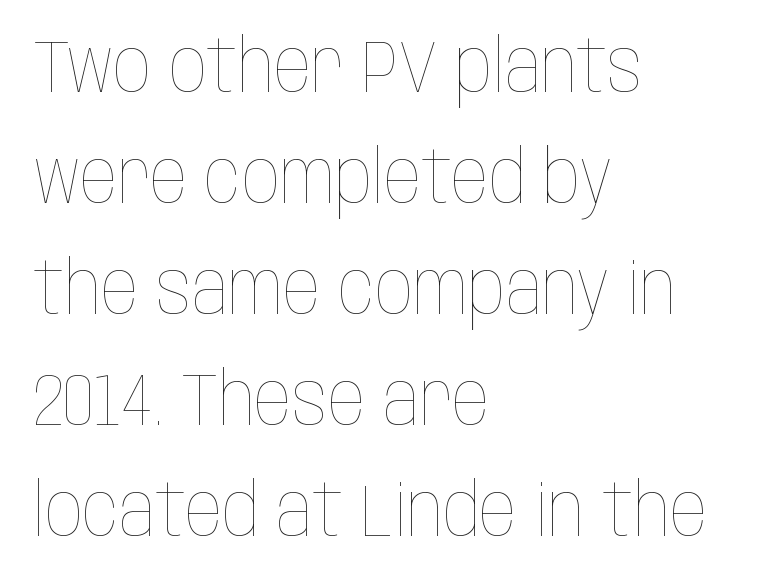
{"italic": "no", "bold": "no", "weight": "thin", "width": "condensed", "stroke_contrast": "low", "x_height": "large", "monospaced": "no", "underline": "no", "align": "left", "line_spacing": "normal", "line_spacing_ratio": 1.5, "letter_spacing": "normal", "letter_spacing_em": 0.0, "glyph_px": 74}
